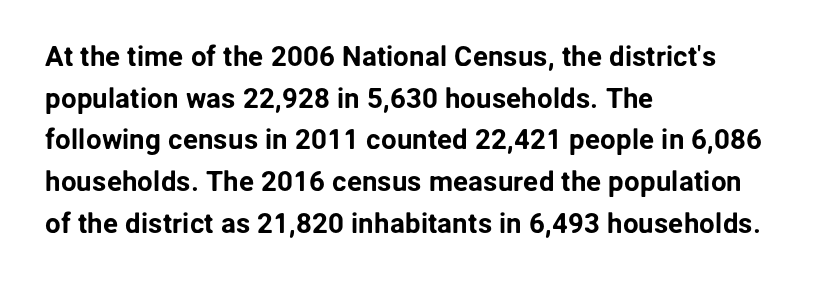
The image shows 28 px sans-serif type, upright; set left-aligned, normal line spacing (1.49x), normal letter spacing, not underlined; low stroke contrast and a medium x-height.
